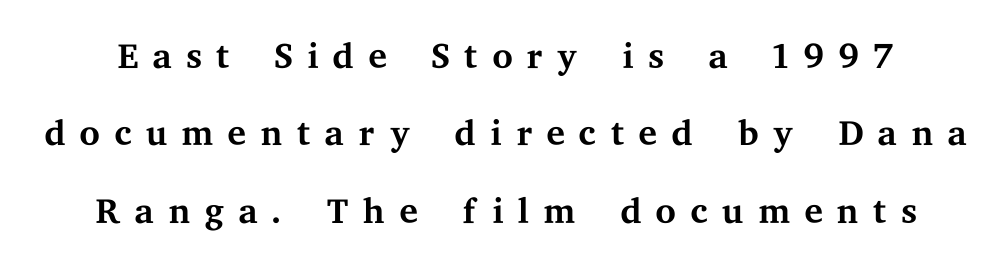
{"serif": "yes", "italic": "no", "bold": "no", "weight": "regular", "width": "wide", "stroke_contrast": "medium", "x_height": "medium", "monospaced": "no", "underline": "no", "line_spacing": "normal", "line_spacing_ratio": 1.46, "letter_spacing": "wide", "letter_spacing_em": 0.24, "glyph_px": 53}
